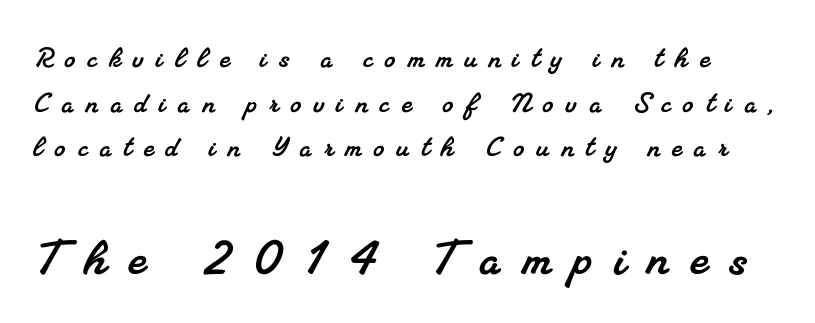
Each letter's strokes conclude with small projecting serifs. You could only call the tracking loose — the letters float apart. Underline: absent. Character widths vary here, with narrow letters taking less room than wide ones.
